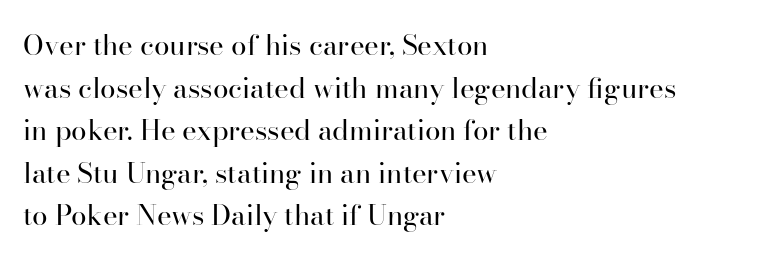
Note the varied advance widths — an 'i' is clearly narrower than an 'm'. If you drew a ruler down the left edge, every line would touch it. Quick note: underline off. The typeface chosen for these lines features serifs. The type sits square on the baseline with zero lean.
